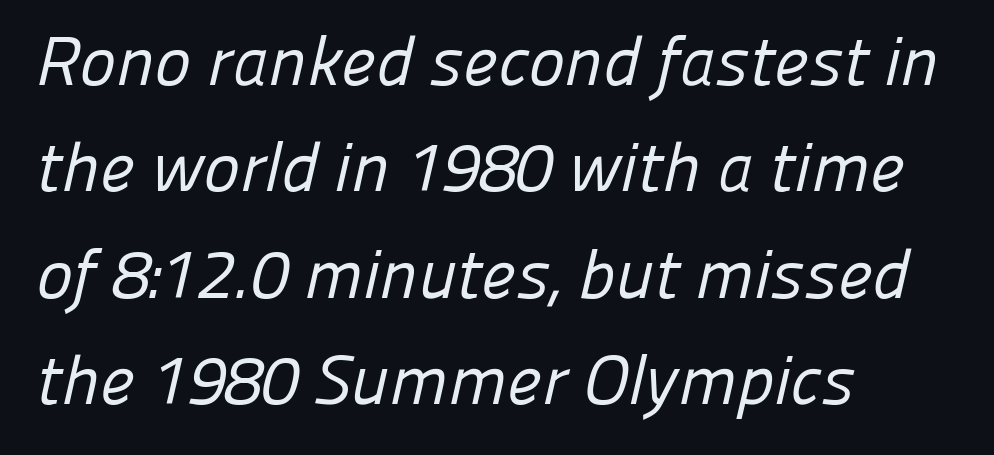
Successive baselines arrive at the customary interval. The cut favours lightness, reaching ordinary text weight at its darkest. Teacher's note: observe the even left margin — that is flush-left alignment. Think of a printed novel: that variable character pitch is what you see here.
